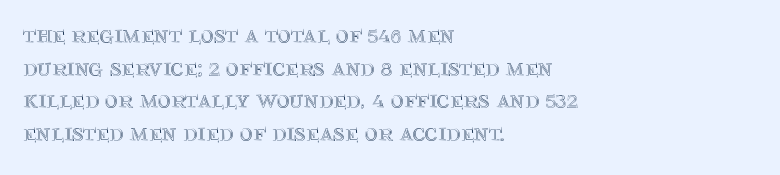
{"italic": "no", "underline": "no", "align": "left", "line_spacing": "normal", "line_spacing_ratio": 1.31, "letter_spacing": "normal", "letter_spacing_em": 0.0, "glyph_px": 25}
